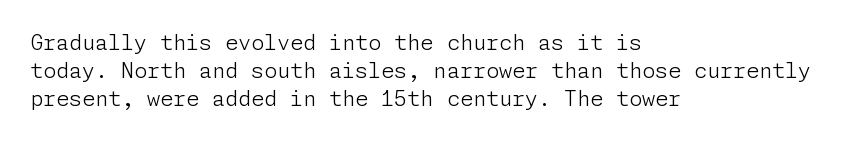
The image shows 21 px text type, upright; set left-aligned, normal line spacing (1.33x), normal letter spacing, not underlined.
